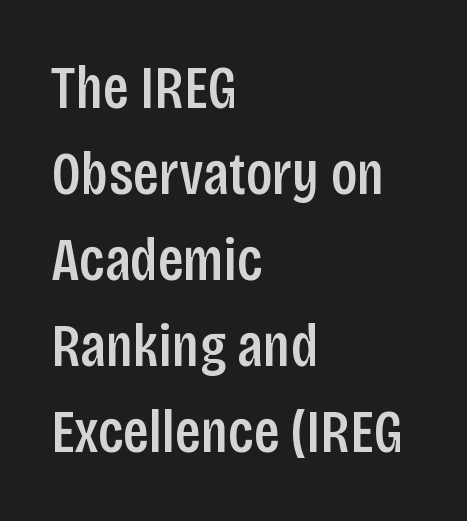
Q: Is the text bold? A: Semi-bold.
Q: Is the text italic (slanted)? A: No, it is upright.
Q: Is the typeface a serif or a sans-serif typeface? A: Sans-serif.
Q: Is the text underlined? A: No.
Q: How is the paragraph aligned? A: Left-aligned.
Q: Is the spacing between letters normal or unusually wide? A: Normal.
Q: Is the spacing between lines tight, normal or loose? A: Normal.
Q: Width (condensed, normal, or wide)? A: Condensed.
Q: Stroke contrast? A: Low.
Q: x-height? A: Large.
Q: Monospaced? A: No.
